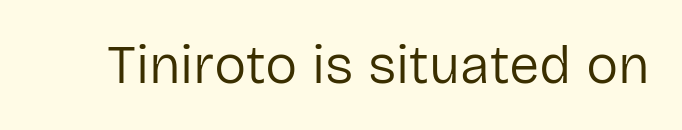
Q: Is the text bold? A: No.
Q: Is the text italic (slanted)? A: No, it is upright.
Q: Is the typeface a serif or a sans-serif typeface? A: Sans-serif.
Q: Is the text underlined? A: No.
Q: Is the spacing between letters normal or unusually wide? A: Normal.
Q: Width (condensed, normal, or wide)? A: Normal.
Q: Stroke contrast? A: Low.
Q: x-height? A: Medium.
Q: Monospaced? A: No.
